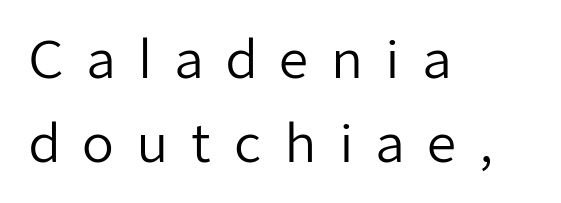
{"serif": "no", "italic": "no", "bold": "no", "weight": "regular", "width": "normal", "stroke_contrast": "low", "x_height": "medium", "monospaced": "no", "underline": "no", "align": "left", "line_spacing": "normal", "line_spacing_ratio": 1.61, "letter_spacing": "wide", "letter_spacing_em": 0.42, "glyph_px": 52}
